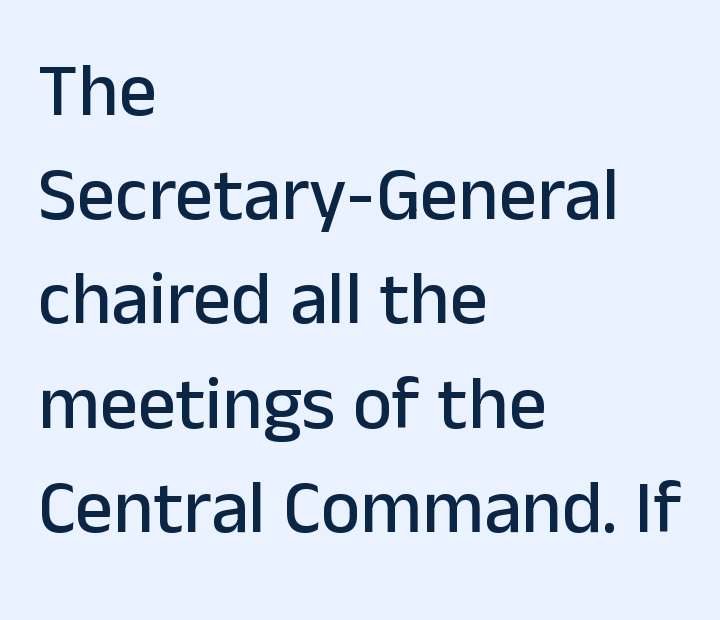
Is this a sans? Yes — the strokes have no serifs. Posture: straight, roman, zero tilt. Caption: multi-line text, flush left, ragged right. Line spacing here is normal.
